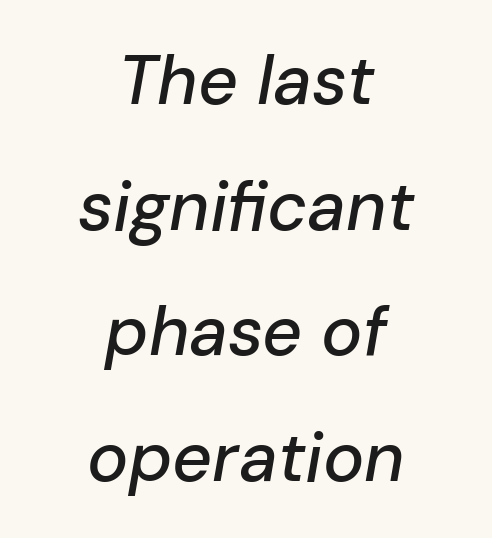
The image shows 69 px text type, italic (leaning right); set centered, line spacing 1.82x, normal letter spacing, not underlined; low stroke contrast and a medium x-height.
